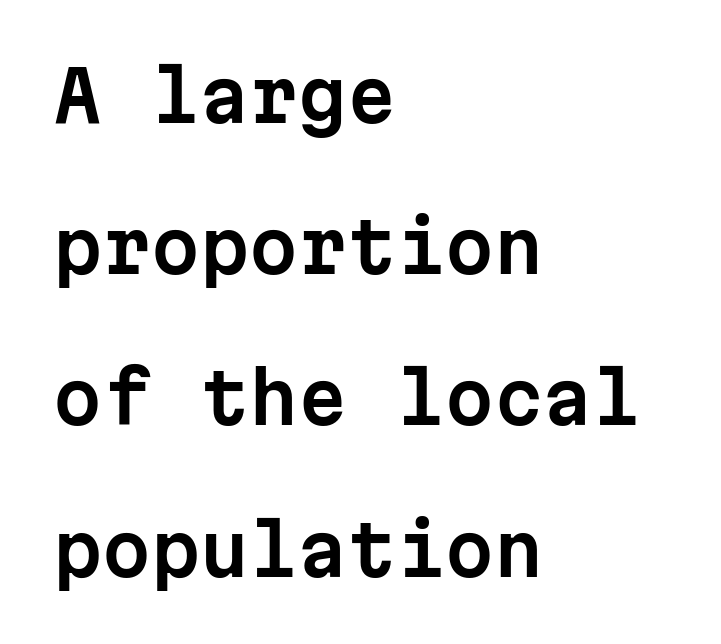
The image shows 70 px sans-serif type, upright, monospaced; set left-aligned, loose line spacing (2.16x), normal letter spacing, not underlined; low stroke contrast and a medium x-height.
